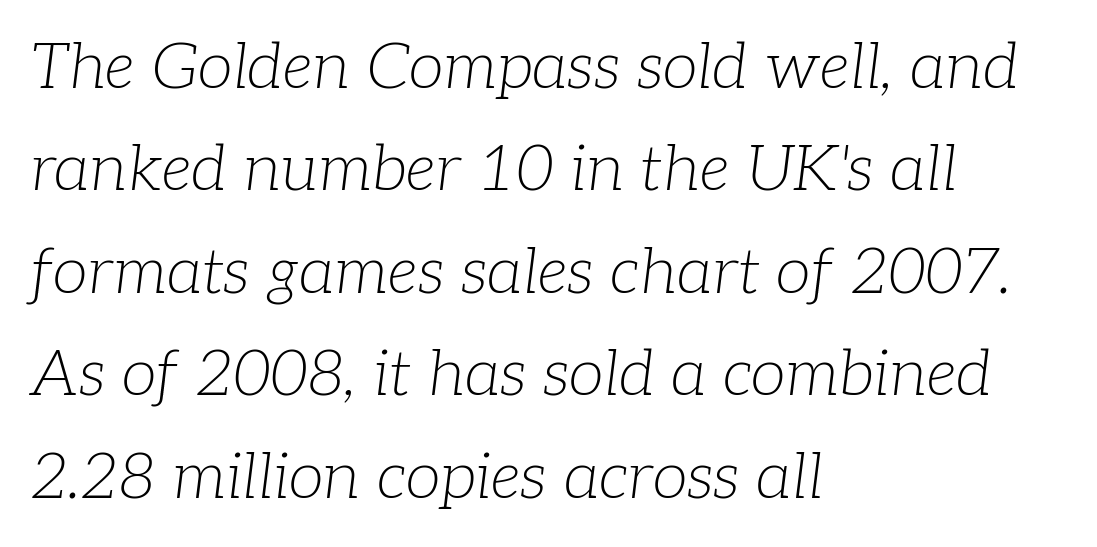
The image shows 64 px light serif type, italic (leaning right); set left-aligned, normal line spacing (1.6x), normal letter spacing, not underlined; low stroke contrast and a medium x-height.
